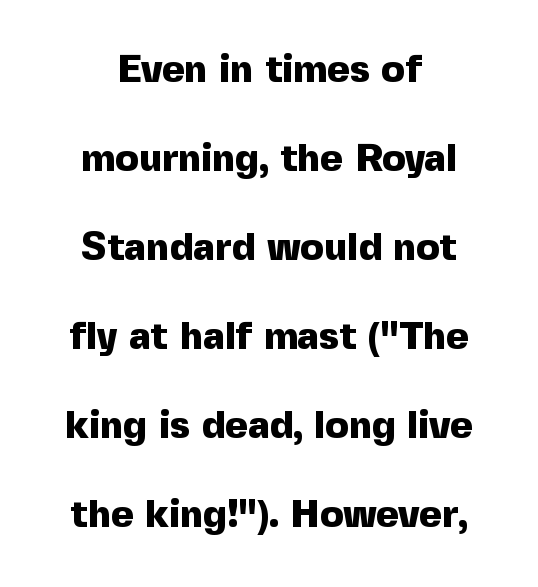
Q: Is the text bold? A: Yes.
Q: Is the text italic (slanted)? A: No, it is upright.
Q: Is the typeface a serif or a sans-serif typeface? A: Sans-serif.
Q: Is the text underlined? A: No.
Q: Is the spacing between letters normal or unusually wide? A: Normal.
Q: Is the spacing between lines tight, normal or loose? A: Loose.
Q: Width (condensed, normal, or wide)? A: Normal.
Q: x-height? A: Medium.
Q: Monospaced? A: No.
